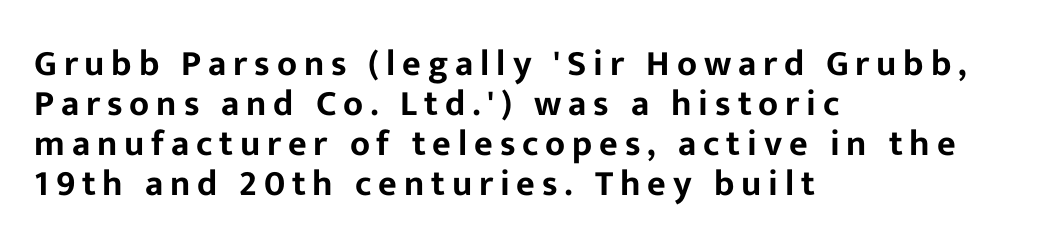
Note the varied advance widths — an 'i' is clearly narrower than an 'm'. The specimen reads as upright at a glance. The space directly below the letters is spotless. Type style note: lacks serifs. The lines are quadded left. The space between consecutive lines is stingy.
